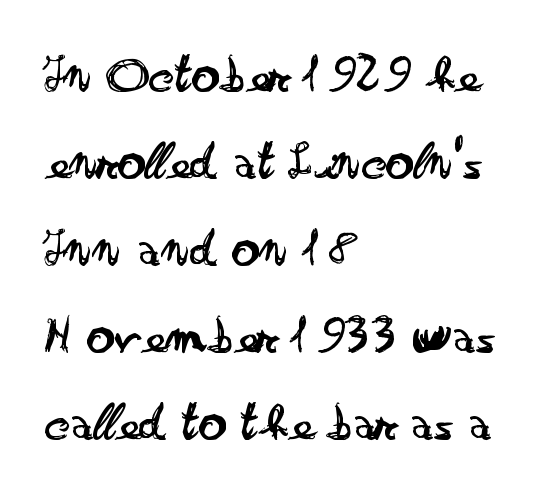
The image shows 55 px regular-weight, wide sans-serif type, upright; set left-aligned, normal line spacing (1.58x), normal letter spacing, not underlined; low stroke contrast and a small x-height.
